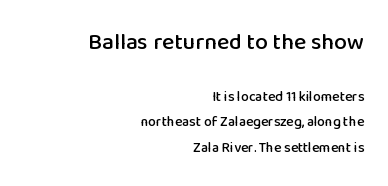
Check the space under the baseline: it is left empty. Default kerning and tracking; the words read as compact shapes. Large over small — that's the arrangement of the two blocks here. The lines in this sample share a right terminus and differ only in where they begin. A typesetter would mark this as roman, not italic.
